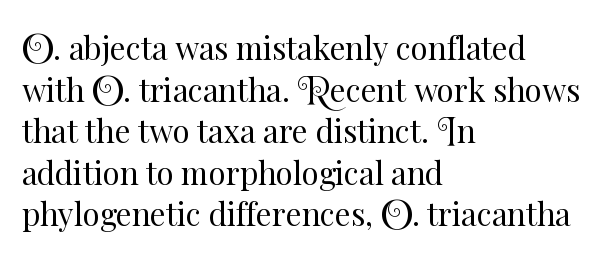
Q: Is the text bold? A: No.
Q: Is the text italic (slanted)? A: No, it is upright.
Q: Is the text underlined? A: No.
Q: How is the paragraph aligned? A: Left-aligned.
Q: Is the spacing between letters normal or unusually wide? A: Normal.
Q: Is the spacing between lines tight, normal or loose? A: Normal.
Q: Width (condensed, normal, or wide)? A: Normal.
Q: Stroke contrast? A: Medium.
Q: x-height? A: Small.
Q: Monospaced? A: No.
